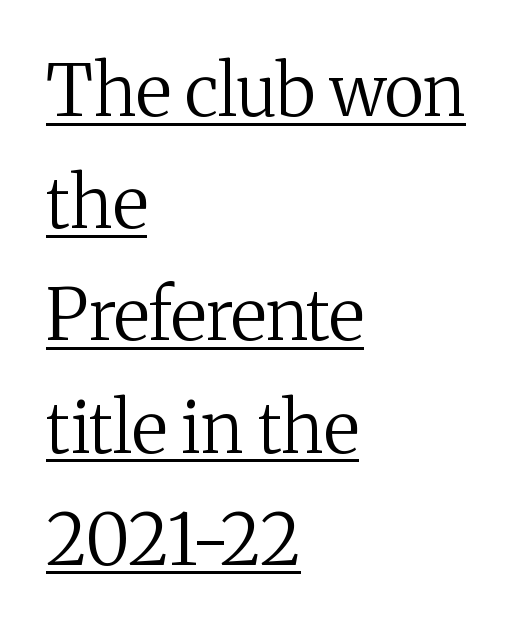
Q: Is the text bold? A: No.
Q: Is the text italic (slanted)? A: No, it is upright.
Q: Is the typeface a serif or a sans-serif typeface? A: Serif.
Q: Is the text underlined? A: Yes.
Q: How is the paragraph aligned? A: Left-aligned.
Q: Is the spacing between letters normal or unusually wide? A: Normal.
Q: Is the spacing between lines tight, normal or loose? A: Normal.
Q: Width (condensed, normal, or wide)? A: Normal.
Q: Stroke contrast? A: Medium.
Q: x-height? A: Medium.
Q: Monospaced? A: No.
